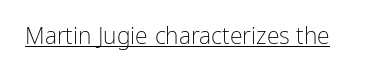
{"italic": "no", "bold": "no", "underline": "yes", "letter_spacing": "normal", "letter_spacing_em": 0.0, "glyph_px": 23}
